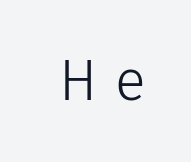
Q: Is the text bold? A: No.
Q: Is the text italic (slanted)? A: No, it is upright.
Q: Is the typeface a serif or a sans-serif typeface? A: Sans-serif.
Q: Is the text underlined? A: No.
Q: Is the spacing between letters normal or unusually wide? A: Unusually wide.
Q: Width (condensed, normal, or wide)? A: Normal.
Q: Stroke contrast? A: Low.
Q: x-height? A: Medium.
Q: Monospaced? A: No.
